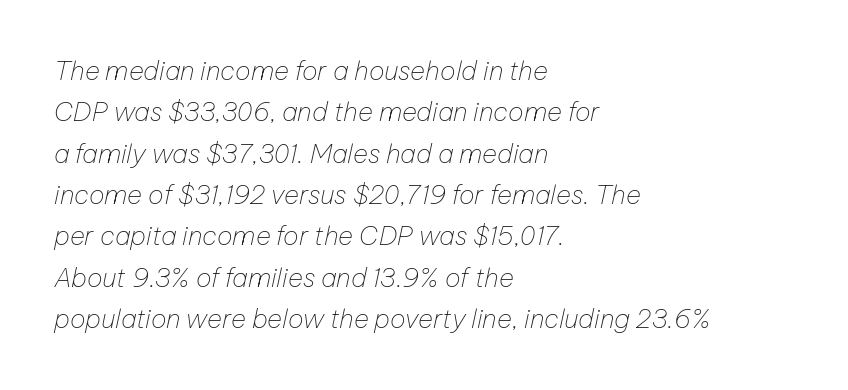
{"italic": "yes", "lean": "right", "slant_degrees": 12, "bold": "no", "underline": "no", "align": "left", "line_spacing": "normal", "line_spacing_ratio": 1.59, "letter_spacing": "normal", "letter_spacing_em": 0.0, "glyph_px": 26}
